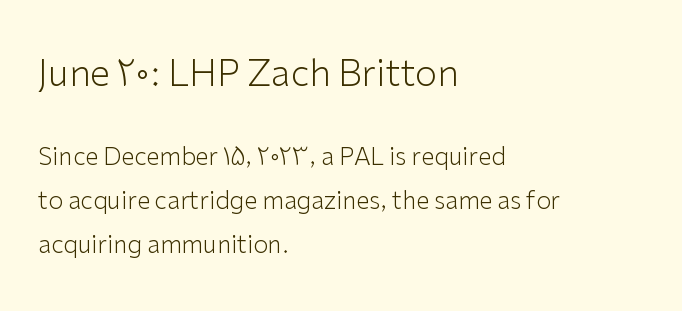
Q: Is the text bold? A: No.
Q: Is the text italic (slanted)? A: No, it is upright.
Q: Is the typeface a serif or a sans-serif typeface? A: Sans-serif.
Q: Is the text underlined? A: No.
Q: How is the paragraph aligned? A: Left-aligned.
Q: Is the spacing between letters normal or unusually wide? A: Normal.
Q: Which block of text is set in a larger size, the first (top) or the second (bottom)? A: The first (top) one.
Q: Width (condensed, normal, or wide)? A: Normal.
Q: Stroke contrast? A: Low.
Q: x-height? A: Medium.
Q: Monospaced? A: No.
